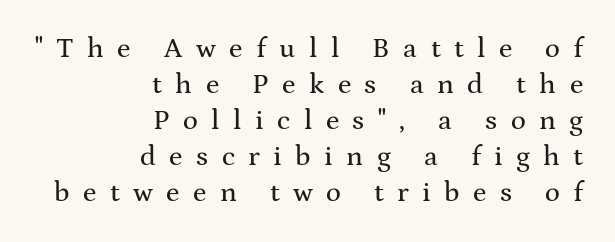
{"serif": "yes", "italic": "no", "width": "wide", "stroke_contrast": "medium", "x_height": "medium", "monospaced": "no", "underline": "no", "align": "right", "line_spacing": "normal", "line_spacing_ratio": 1.29, "letter_spacing": "wide", "letter_spacing_em": 0.48, "glyph_px": 28}
